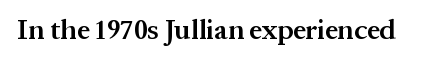
You can tell it's not italic because the verticals are truly vertical. A fair bit of extra ink — the face is semibold, not bold. Students, note that the glyphs here touch the page at normal intervals. Bare-footed words on every line. Little horizontal feet cap the strokes, marking this as serif type. Looks like regular typesetting: each glyph gets only the width it needs.
